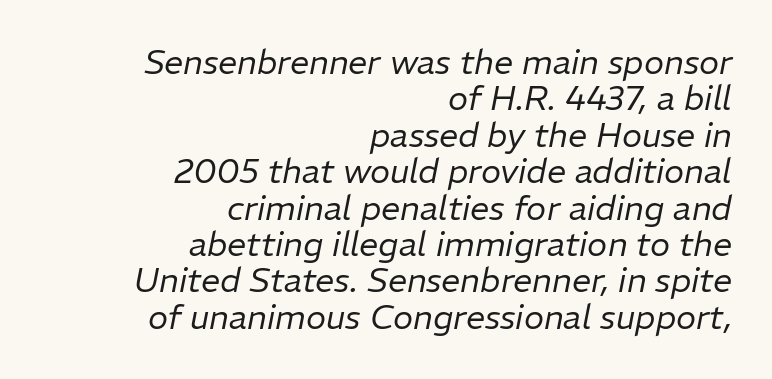
{"italic": "yes", "lean": "right", "slant_degrees": 11, "bold": "no", "weight": "regular", "width": "normal", "stroke_contrast": "low", "x_height": "medium", "monospaced": "no", "underline": "no", "align": "right", "line_spacing": "tight", "line_spacing_ratio": 1.07, "letter_spacing": "normal", "letter_spacing_em": 0.0, "glyph_px": 34}
